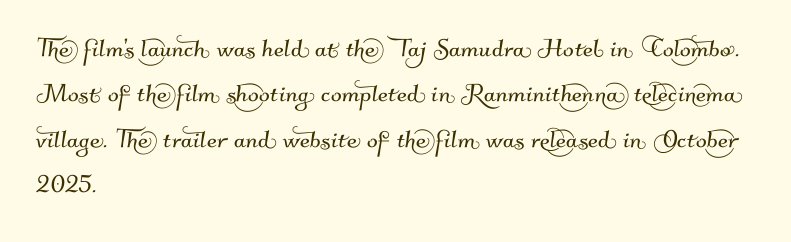
Q: Is the typeface a serif or a sans-serif typeface? A: Sans-serif.
Q: Is the text underlined? A: No.
Q: How is the paragraph aligned? A: Left-aligned.
Q: Is the spacing between letters normal or unusually wide? A: Normal.
Q: Is the spacing between lines tight, normal or loose? A: Normal.
Q: Width (condensed, normal, or wide)? A: Normal.
Q: Stroke contrast? A: Medium.
Q: x-height? A: Small.
Q: Monospaced? A: No.
